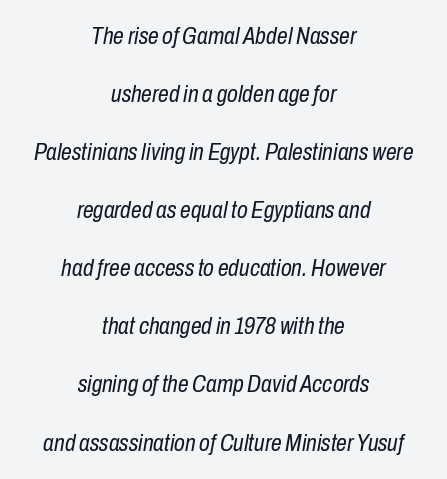
Q: Is the text bold? A: No.
Q: Is the text italic (slanted)? A: Yes, it leans right by about 10 degrees.
Q: Is the text underlined? A: No.
Q: How is the paragraph aligned? A: Centered.
Q: Is the spacing between letters normal or unusually wide? A: Normal.
Q: Is the spacing between lines tight, normal or loose? A: Loose.
